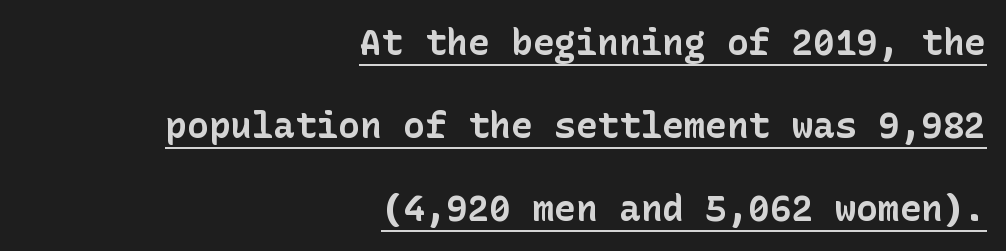
You could fit nearly another row in the gap between these rows. Underlined type. Letterform terminals end flat and unadorned throughout the passage. These lines stack with their right ends in a neat column.
